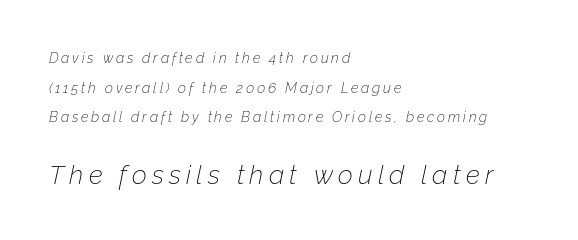
Q: Is the text bold? A: No.
Q: Is the text italic (slanted)? A: Yes, it leans right by about 12 degrees.
Q: Is the text underlined? A: No.
Q: How is the paragraph aligned? A: Left-aligned.
Q: Is the spacing between letters normal or unusually wide? A: Unusually wide.
Q: Is the spacing between lines tight, normal or loose? A: Loose.
Q: Which block of text is set in a larger size, the first (top) or the second (bottom)? A: The second (bottom) one.
